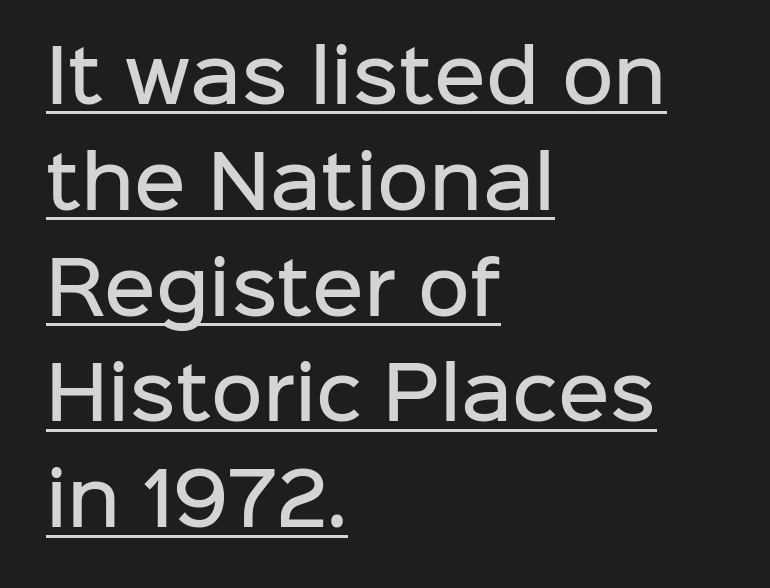
The image shows 71 px semibold sans-serif type, upright; set left-aligned, normal line spacing (1.49x), normal letter spacing, underlined; low stroke contrast and a medium x-height.
